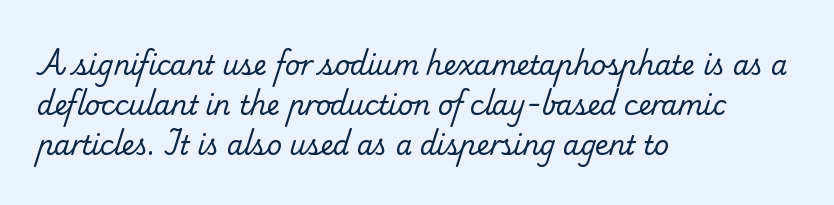
Compared with typical body copy, the letter spacing here is the same. Any mark beneath the type? The region is blank. The characters are drawn with everyday or finer stroke widths. Left-aligned paragraph, ragged on the right. Whoever set this chose a conventional vertical rhythm.
